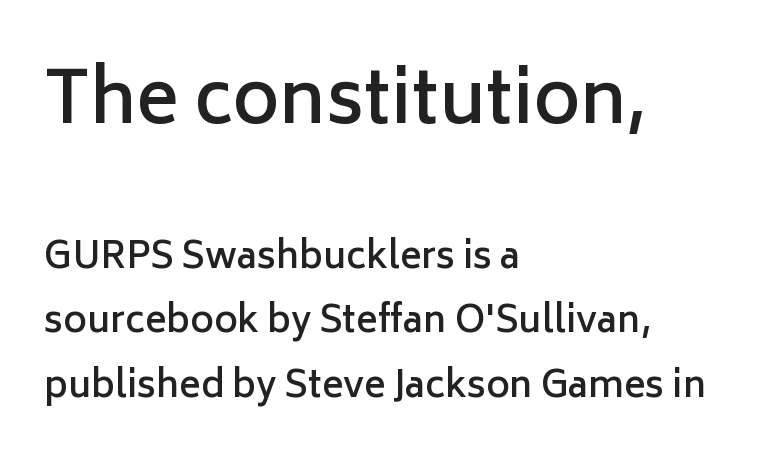
The image shows 71 px semibold sans-serif type, upright; set left-aligned, line spacing 1.79x, normal letter spacing, not underlined; the first (top) block is 1.97x larger; low stroke contrast and a medium x-height.
